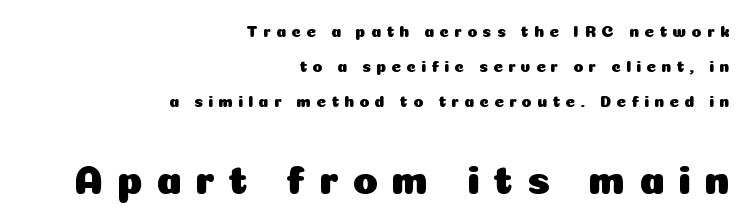
The image shows 41 px sans-serif type, upright; set right-aligned, loose line spacing (2.2x), unusually wide letter spacing (+0.33 em), not underlined; the second (bottom) block is 2.56x larger; low stroke contrast and a medium x-height.
